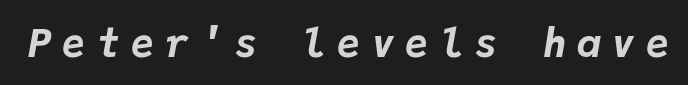
{"italic": "yes", "lean": "right", "slant_degrees": 9, "bold": "yes", "weight": "bold", "width": "normal", "stroke_contrast": "low", "x_height": "medium", "monospaced": "yes", "underline": "no", "letter_spacing": "wide", "letter_spacing_em": 0.28, "glyph_px": 39}
